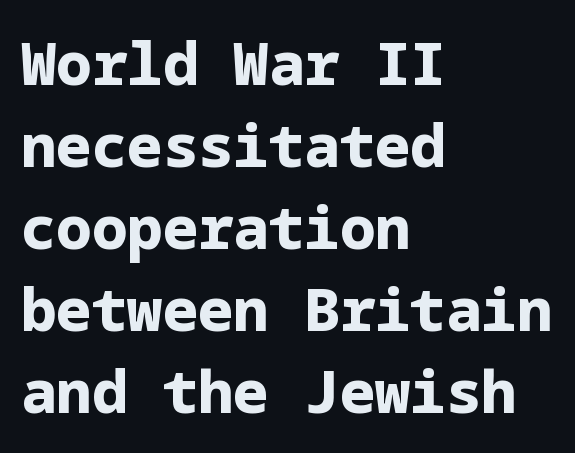
Do the letters lean? They stand straight. Caption: bold face, heavy strokes. Is the letter spacing exaggerated? No — it looks like the ordinary default. A bare baseline throughout the passage.
